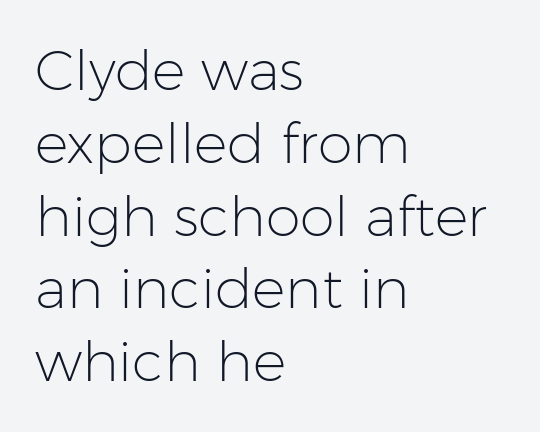
The image shows 56 px light sans-serif type, upright; set left-aligned, normal line spacing (1.3x), normal letter spacing, not underlined; low stroke contrast and a medium x-height.
